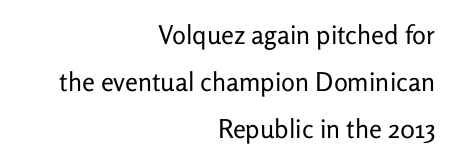
Q: Is the text bold? A: No.
Q: Is the text italic (slanted)? A: No, it is upright.
Q: Is the text underlined? A: No.
Q: How is the paragraph aligned? A: Right-aligned.
Q: Is the spacing between letters normal or unusually wide? A: Normal.
